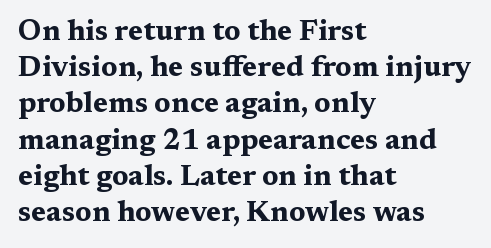
Q: Is the text bold? A: Yes.
Q: Is the text italic (slanted)? A: No, it is upright.
Q: Is the typeface a serif or a sans-serif typeface? A: Serif.
Q: Is the text underlined? A: No.
Q: How is the paragraph aligned? A: Left-aligned.
Q: Is the spacing between letters normal or unusually wide? A: Normal.
Q: Is the spacing between lines tight, normal or loose? A: Normal.
Q: Width (condensed, normal, or wide)? A: Wide.
Q: Stroke contrast? A: Medium.
Q: x-height? A: Medium.
Q: Monospaced? A: No.
